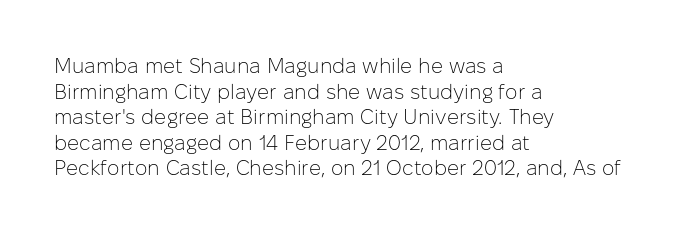
Does extra space separate the letters? No, they use regular spacing. The passage is arranged the way most books set body copy — flush left. The area under the type is left untouched. The face looks like a standard text weight, possibly lighter. Notice how the stems are strictly vertical — no italics here.
